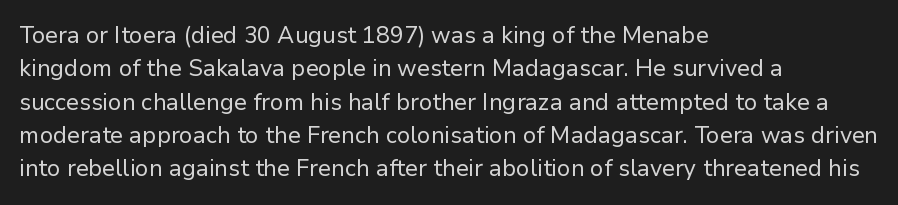
The image shows 23 px text type, upright; set left-aligned, normal line spacing (1.45x), normal letter spacing, not underlined.
